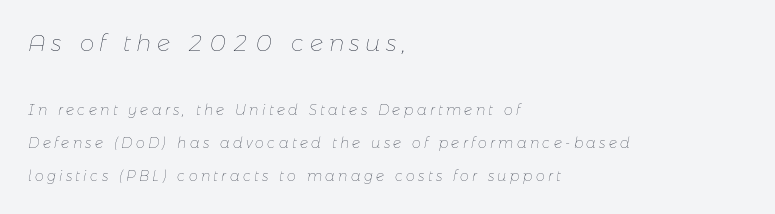
{"italic": "yes", "lean": "right", "slant_degrees": 11, "bold": "no", "underline": "no", "align": "left", "line_spacing": "loose", "line_spacing_ratio": 2.37, "letter_spacing": "wide", "letter_spacing_em": 0.24, "larger_block": "first", "size_ratio": 1.64, "glyph_px": 23}
